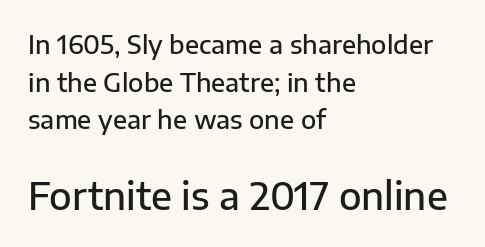
{"serif": "no", "italic": "no", "bold": "semi", "weight": "semibold", "width": "normal", "stroke_contrast": "low", "x_height": "medium", "monospaced": "no", "underline": "no", "align": "left", "line_spacing": "normal", "line_spacing_ratio": 1.51, "letter_spacing": "normal", "letter_spacing_em": 0.0, "larger_block": "second", "size_ratio": 1.48, "glyph_px": 37}
